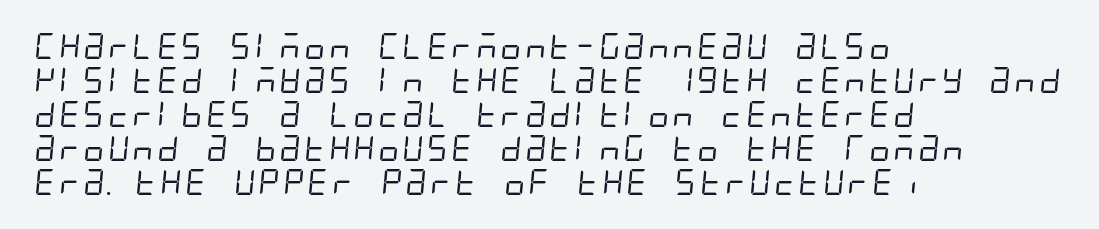
{"bold": "no", "underline": "no", "align": "left", "line_spacing": "normal", "line_spacing_ratio": 1.31, "letter_spacing": "normal", "letter_spacing_em": 0.0, "glyph_px": 26}
